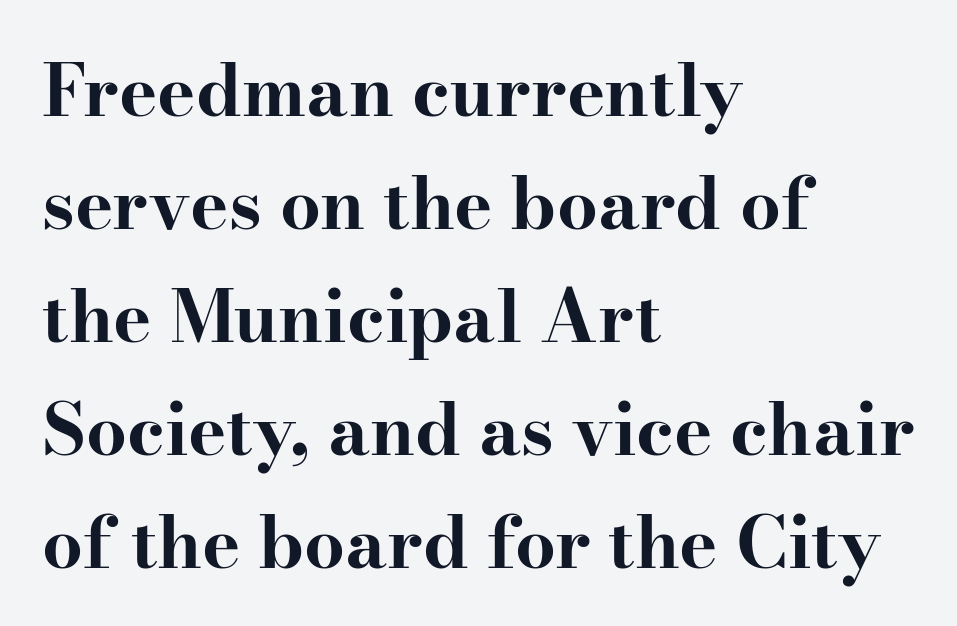
The type family on display is of the serif kind. How are the letters spaced? Ordinarily, with no added tracking. The paragraph shown leans on its left margin. The letters stand straight up with perfectly vertical stems.
